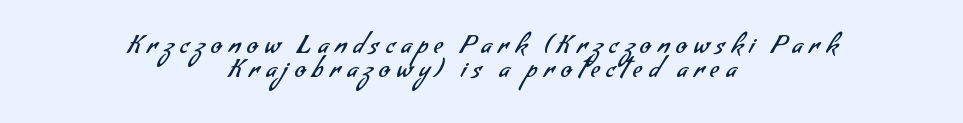
Q: Is the text bold? A: No.
Q: Is the text underlined? A: No.
Q: How is the paragraph aligned? A: Centered.
Q: Is the spacing between letters normal or unusually wide? A: Unusually wide.
Q: Is the spacing between lines tight, normal or loose? A: Tight.
